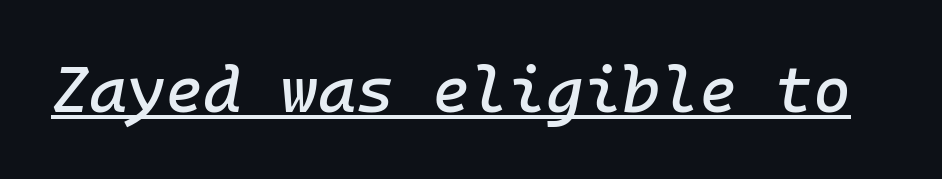
Q: Is the text italic (slanted)? A: Yes, it leans right by about 10 degrees.
Q: Is the text underlined? A: Yes.
Q: Is the spacing between letters normal or unusually wide? A: Normal.
Q: Width (condensed, normal, or wide)? A: Normal.
Q: Stroke contrast? A: Low.
Q: x-height? A: Medium.
Q: Monospaced? A: Yes.
